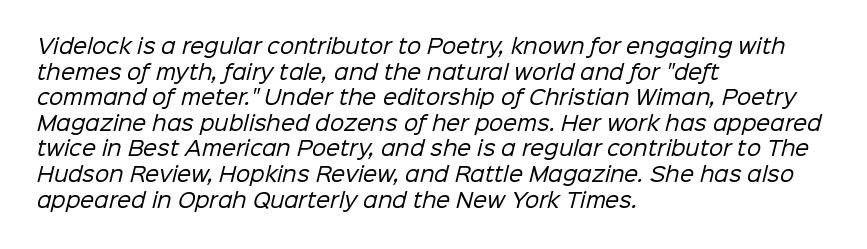
Heaviness? Minimal to ordinary, like unemphasized prose. Each line starts at the same left margin while the right side varies. Plain, unruled lines of type. This sample keeps an unexceptional amount of space between lines. Nobody touched the tracking dial on this one.
